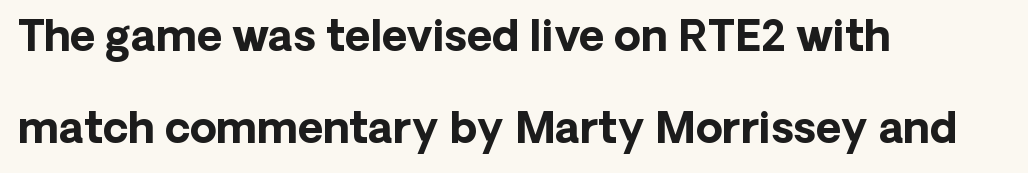
{"serif": "no", "italic": "no", "bold": "yes", "weight": "bold", "width": "normal", "stroke_contrast": "low", "x_height": "medium", "monospaced": "no", "underline": "no", "align": "left", "line_spacing": "loose", "line_spacing_ratio": 2.14, "letter_spacing": "normal", "letter_spacing_em": 0.0, "glyph_px": 43}
